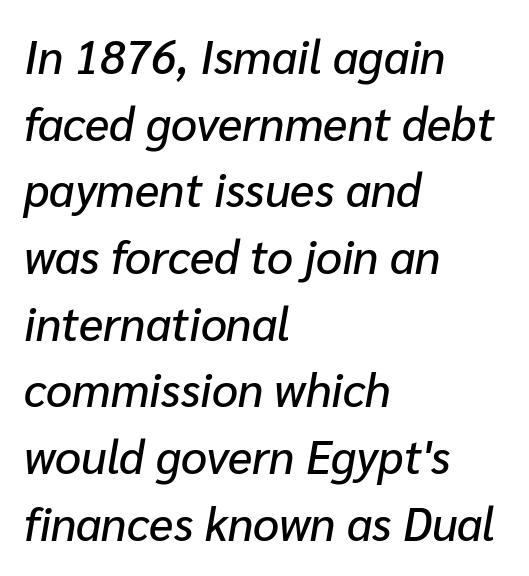
The image shows 46 px text type, italic (leaning right); set left-aligned, normal line spacing (1.45x), normal letter spacing, not underlined; low stroke contrast and a medium x-height.
